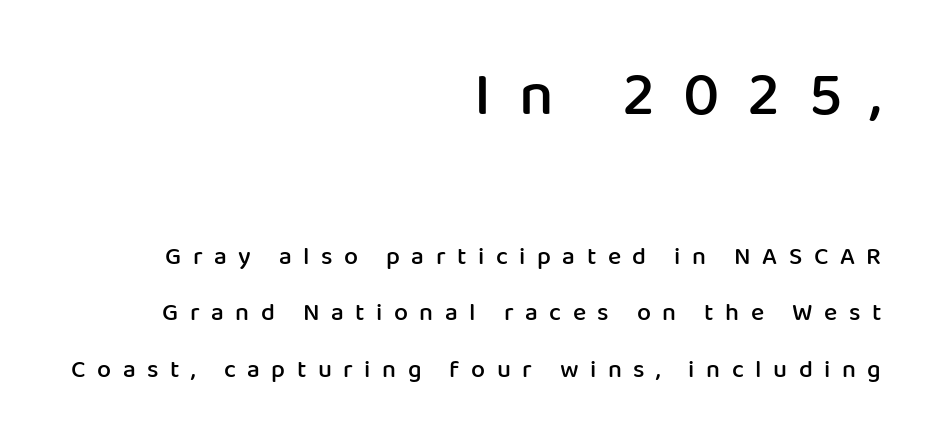
{"serif": "no", "italic": "no", "bold": "semi", "weight": "semibold", "width": "normal", "stroke_contrast": "low", "x_height": "medium", "monospaced": "no", "underline": "no", "align": "right", "line_spacing": "loose", "line_spacing_ratio": 2.25, "letter_spacing": "wide", "letter_spacing_em": 0.46, "larger_block": "first", "size_ratio": 2.48, "glyph_px": 62}
